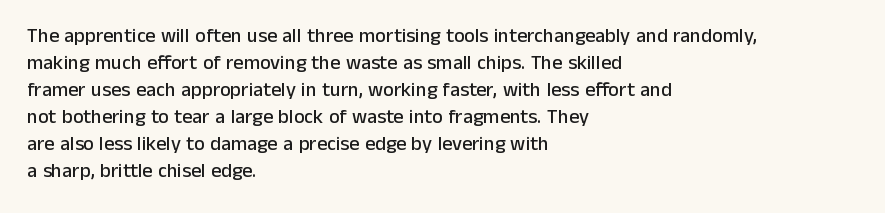
The image shows 20 px text type, upright; set left-aligned, normal line spacing (1.35x), normal letter spacing, not underlined.
